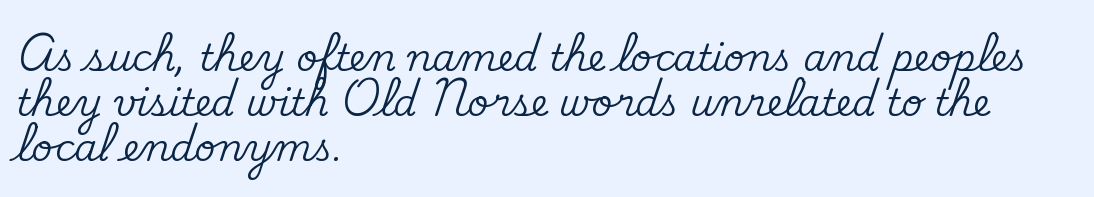
{"width": "normal", "stroke_contrast": "medium", "x_height": "small", "monospaced": "no", "underline": "no", "align": "left", "line_spacing_ratio": 1.22, "letter_spacing": "normal", "letter_spacing_em": 0.0, "glyph_px": 37}
